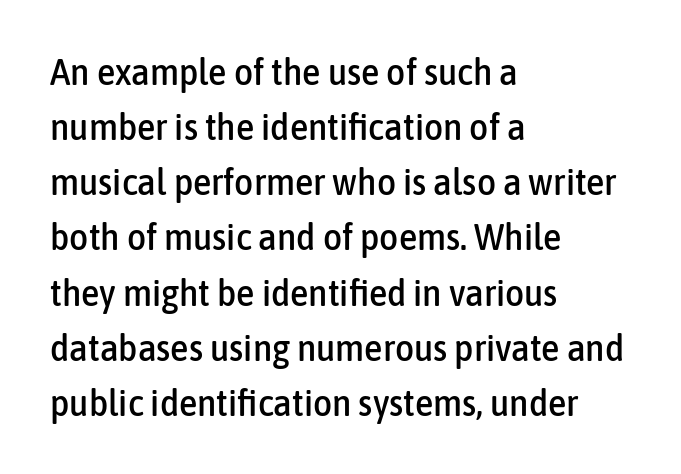
Q: Is the text italic (slanted)? A: No, it is upright.
Q: Is the typeface a serif or a sans-serif typeface? A: Sans-serif.
Q: Is the text underlined? A: No.
Q: How is the paragraph aligned? A: Left-aligned.
Q: Is the spacing between letters normal or unusually wide? A: Normal.
Q: Is the spacing between lines tight, normal or loose? A: Normal.
Q: Width (condensed, normal, or wide)? A: Condensed.
Q: Stroke contrast? A: Low.
Q: x-height? A: Medium.
Q: Monospaced? A: No.
